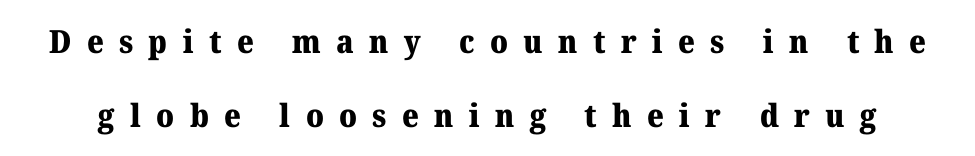
Q: Is the text bold? A: Yes.
Q: Is the text italic (slanted)? A: No, it is upright.
Q: Is the typeface a serif or a sans-serif typeface? A: Serif.
Q: Is the text underlined? A: No.
Q: Is the spacing between letters normal or unusually wide? A: Unusually wide.
Q: Is the spacing between lines tight, normal or loose? A: Loose.
Q: Width (condensed, normal, or wide)? A: Normal.
Q: Stroke contrast? A: Medium.
Q: x-height? A: Medium.
Q: Monospaced? A: No.
